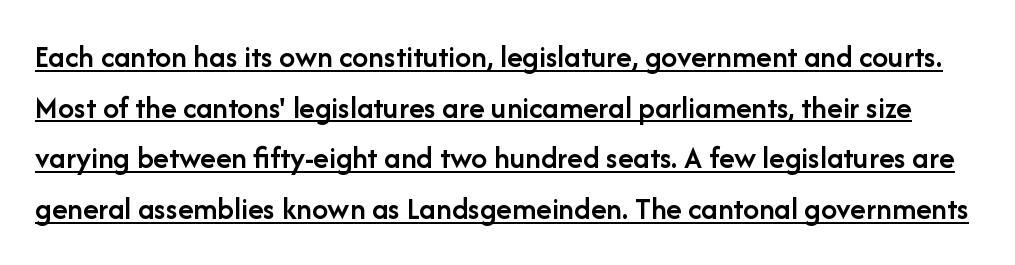
The image shows 32 px semibold sans-serif type, upright; set normal line spacing (1.58x), normal letter spacing, underlined; low stroke contrast and a medium x-height.
